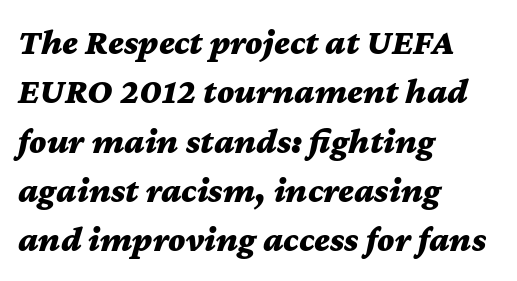
{"italic": "yes", "lean": "right", "slant_degrees": 12, "bold": "yes", "weight": "bold", "width": "wide", "stroke_contrast": "medium", "x_height": "medium", "monospaced": "no", "underline": "no", "align": "left", "line_spacing": "normal", "line_spacing_ratio": 1.37, "letter_spacing": "normal", "letter_spacing_em": 0.0, "glyph_px": 36}
